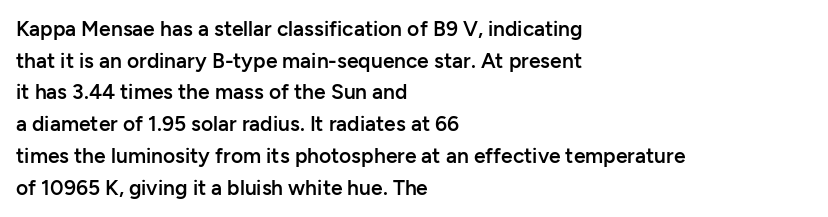
The image shows 21 px text type, upright; set left-aligned, normal line spacing (1.51x), normal letter spacing, not underlined.
